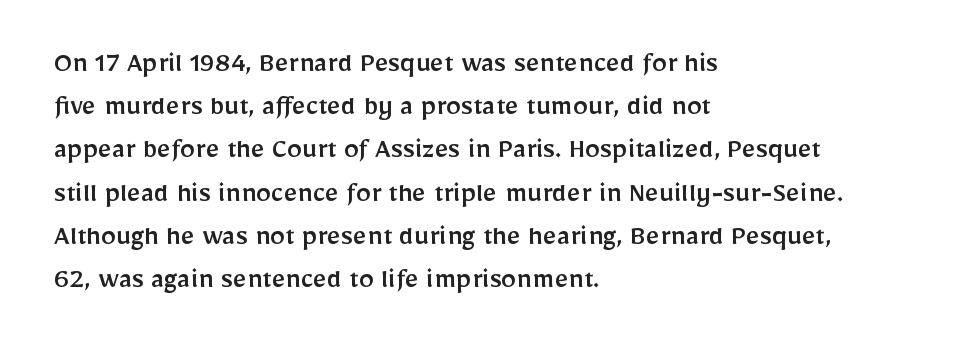
The ragged edge is on the right, which tells us the setting is flush left. Regarding serifs, this sample does without them. What stands out about the letter spacing? Nothing — it is the standard amount. Students, observe: this is what conventionally led text looks like. These lines are rendered in a variable-pitch font.
